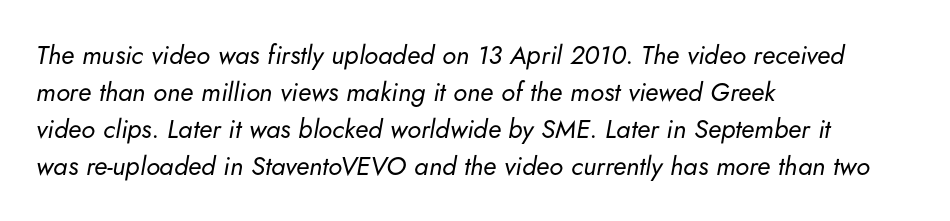
A typesetter would call this zero additional tracking. Regular leading. The characters are drawn with everyday or finer stroke widths. Compared with ordinary roman type, these characters are visibly tilted. This rendering features lettering with no underline.
